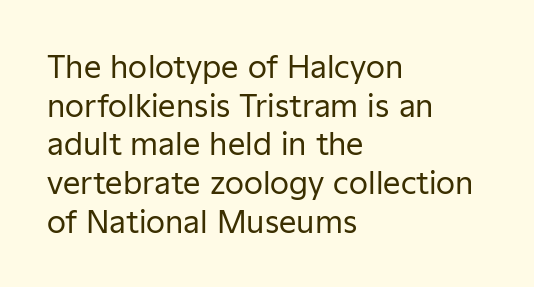
Q: Is the text bold? A: No.
Q: Is the text italic (slanted)? A: No, it is upright.
Q: Is the typeface a serif or a sans-serif typeface? A: Sans-serif.
Q: Is the text underlined? A: No.
Q: How is the paragraph aligned? A: Left-aligned.
Q: Is the spacing between letters normal or unusually wide? A: Normal.
Q: Is the spacing between lines tight, normal or loose? A: Normal.
Q: Width (condensed, normal, or wide)? A: Normal.
Q: Stroke contrast? A: Low.
Q: x-height? A: Medium.
Q: Monospaced? A: No.
